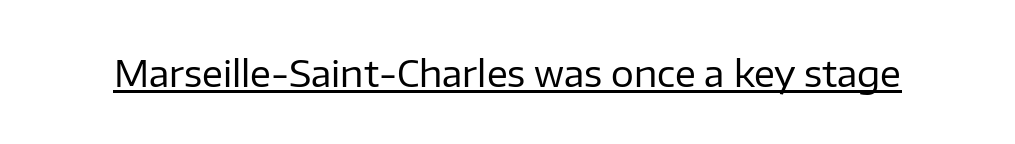
Q: Is the text bold? A: No.
Q: Is the text italic (slanted)? A: No, it is upright.
Q: Is the typeface a serif or a sans-serif typeface? A: Sans-serif.
Q: Is the text underlined? A: Yes.
Q: Is the spacing between letters normal or unusually wide? A: Normal.
Q: Width (condensed, normal, or wide)? A: Normal.
Q: Stroke contrast? A: Low.
Q: x-height? A: Medium.
Q: Monospaced? A: No.
